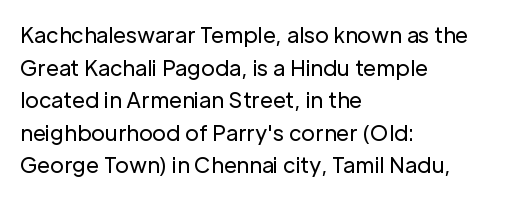
{"italic": "no", "bold": "no", "underline": "no", "align": "left", "line_spacing": "normal", "line_spacing_ratio": 1.55, "letter_spacing": "normal", "letter_spacing_em": 0.0, "glyph_px": 21}
